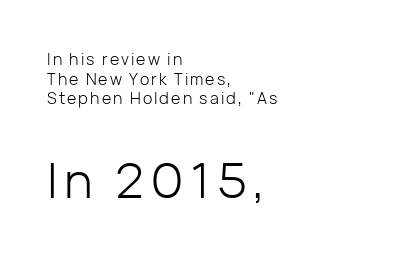
Q: Is the text bold? A: No.
Q: Is the text italic (slanted)? A: No, it is upright.
Q: Is the typeface a serif or a sans-serif typeface? A: Sans-serif.
Q: Is the text underlined? A: No.
Q: How is the paragraph aligned? A: Left-aligned.
Q: Which block of text is set in a larger size, the first (top) or the second (bottom)? A: The second (bottom) one.
Q: Width (condensed, normal, or wide)? A: Normal.
Q: Stroke contrast? A: Low.
Q: x-height? A: Medium.
Q: Monospaced? A: No.
